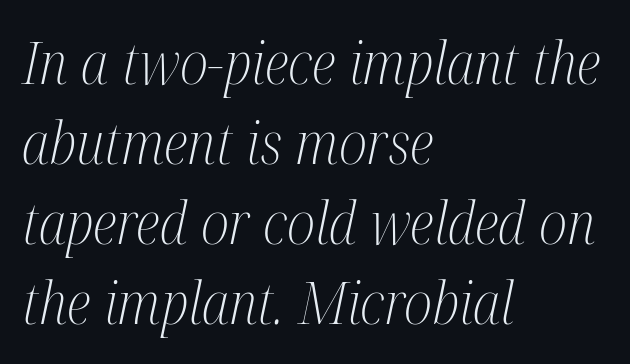
Q: Is the text bold? A: No.
Q: Is the text italic (slanted)? A: Yes, it leans right by about 12 degrees.
Q: Is the typeface a serif or a sans-serif typeface? A: Serif.
Q: Is the text underlined? A: No.
Q: How is the paragraph aligned? A: Left-aligned.
Q: Is the spacing between letters normal or unusually wide? A: Normal.
Q: Is the spacing between lines tight, normal or loose? A: Normal.
Q: Width (condensed, normal, or wide)? A: Condensed.
Q: Stroke contrast? A: Medium.
Q: x-height? A: Medium.
Q: Monospaced? A: No.
